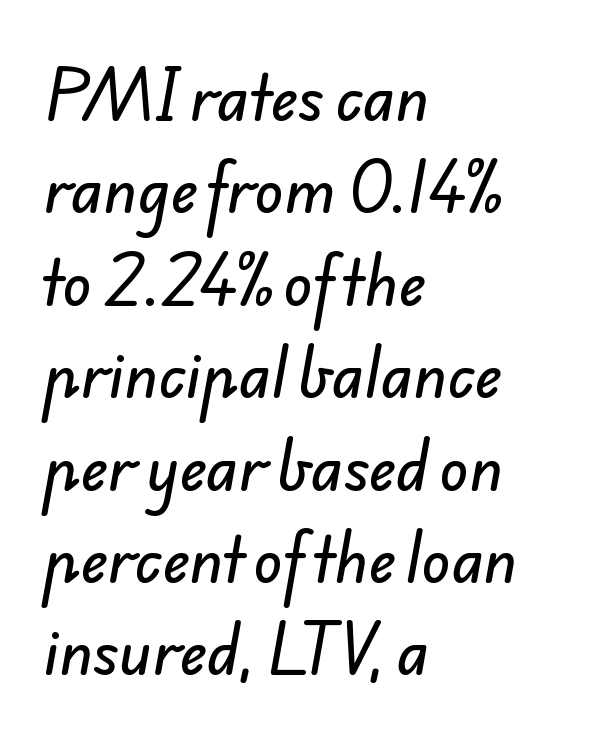
Note the varied advance widths — an 'i' is clearly narrower than an 'm'. In CSS terms this would be text-align: left. The space beneath each line is pristine and unruled. Tracking value appears to be zero — textbook default spacing.
